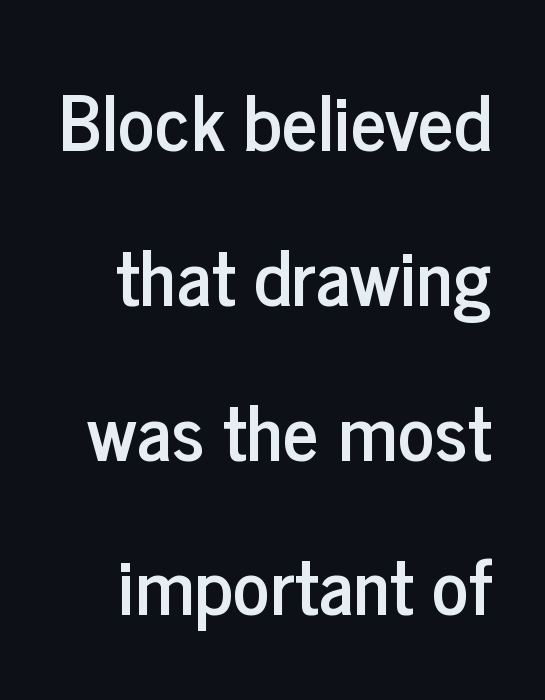
The image shows 77 px condensed sans-serif type, upright; set loose line spacing (2.01x), normal letter spacing, not underlined; low stroke contrast and a medium x-height.
